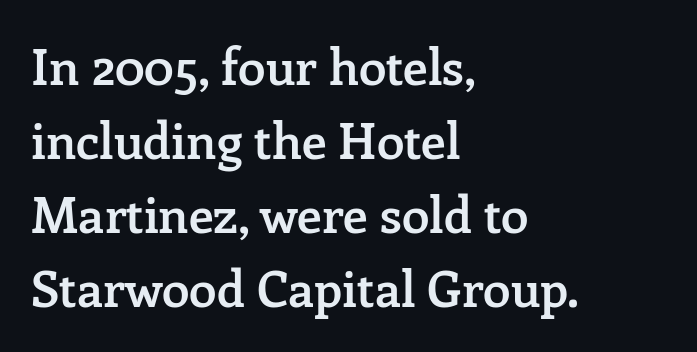
Q: Is the text bold? A: Semi-bold.
Q: Is the text italic (slanted)? A: No, it is upright.
Q: Is the typeface a serif or a sans-serif typeface? A: Serif.
Q: Is the text underlined? A: No.
Q: How is the paragraph aligned? A: Left-aligned.
Q: Is the spacing between letters normal or unusually wide? A: Normal.
Q: Is the spacing between lines tight, normal or loose? A: Normal.
Q: Width (condensed, normal, or wide)? A: Normal.
Q: Stroke contrast? A: Low.
Q: x-height? A: Medium.
Q: Monospaced? A: No.
